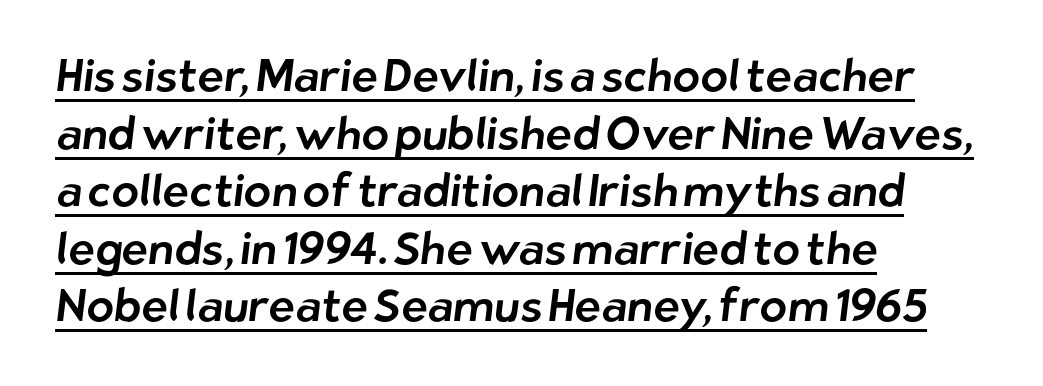
The image shows 45 px sans-serif type; set left-aligned, normal line spacing (1.28x), normal letter spacing, underlined; low stroke contrast and a medium x-height.
